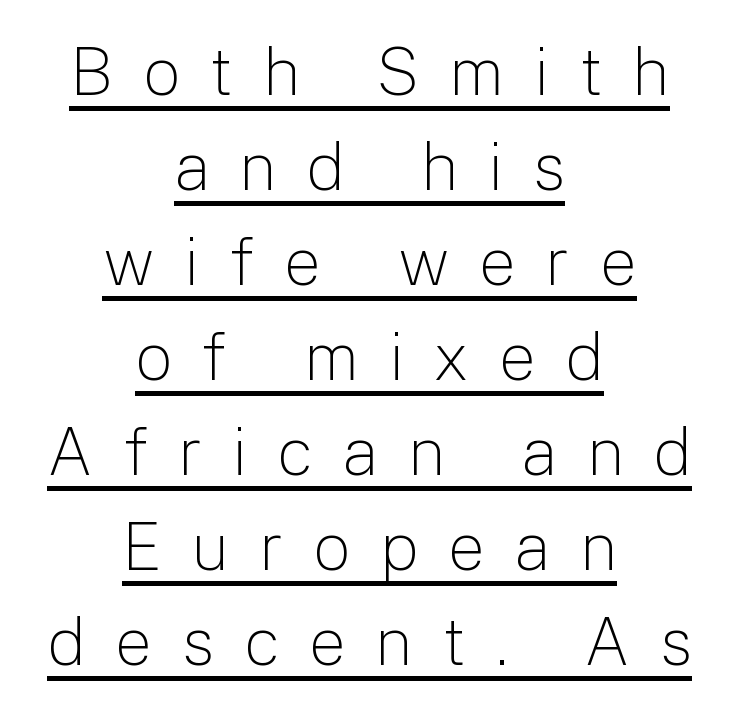
Q: Is the text bold? A: No.
Q: Is the text italic (slanted)? A: No, it is upright.
Q: Is the typeface a serif or a sans-serif typeface? A: Sans-serif.
Q: Is the text underlined? A: Yes.
Q: How is the paragraph aligned? A: Centered.
Q: Is the spacing between letters normal or unusually wide? A: Unusually wide.
Q: Is the spacing between lines tight, normal or loose? A: Normal.
Q: Width (condensed, normal, or wide)? A: Normal.
Q: Stroke contrast? A: Low.
Q: x-height? A: Medium.
Q: Monospaced? A: No.
